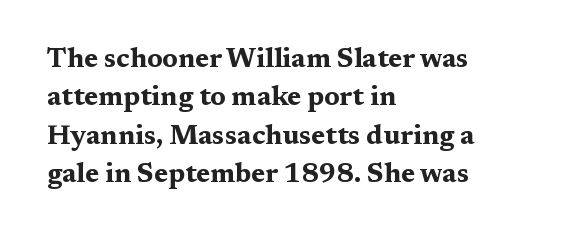
Glyph-to-glyph distance matches everyday printed text. Notice how thick the strokes are: this is what a full bold looks like. A normal amount of white space separates one row of letters from the next. Only glyphs here, with clear space below each row. Vertical strokes here are truly vertical.
